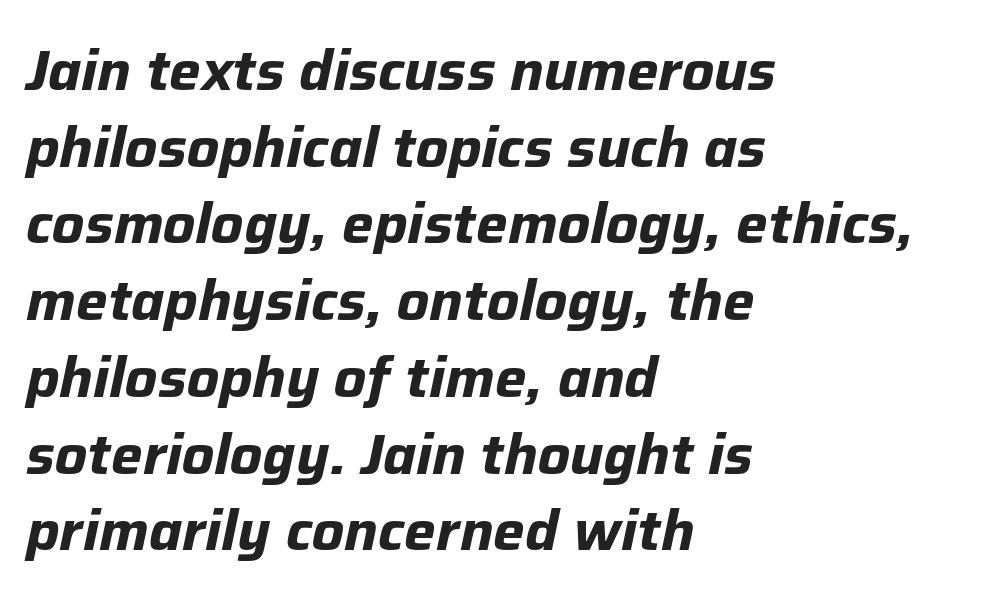
Q: Is the text bold? A: Yes.
Q: Is the text italic (slanted)? A: Yes, it leans right by about 12 degrees.
Q: Is the text underlined? A: No.
Q: How is the paragraph aligned? A: Left-aligned.
Q: Is the spacing between letters normal or unusually wide? A: Normal.
Q: Is the spacing between lines tight, normal or loose? A: Normal.
Q: Width (condensed, normal, or wide)? A: Normal.
Q: Stroke contrast? A: Low.
Q: x-height? A: Medium.
Q: Monospaced? A: No.
